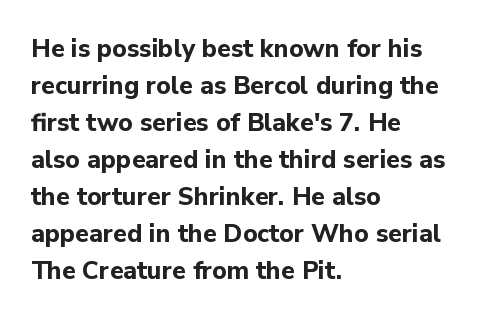
Horizontally, the lines are justified to the leading edge only. These words are printed bold, with thick strokes throughout. These lines sit exactly where default settings would place them. Every character sits straight up, as roman type does. Beneath every word, the page is bare.
